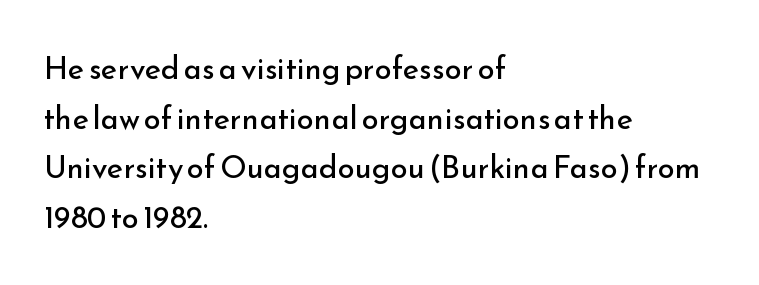
The image shows 31 px regular-weight sans-serif type, upright; set left-aligned, normal line spacing (1.6x), normal letter spacing, not underlined; low stroke contrast and a small x-height.
